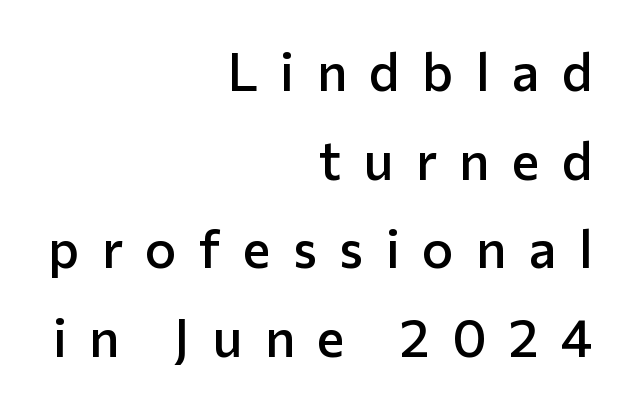
Q: Is the text bold? A: Semi-bold.
Q: Is the text italic (slanted)? A: No, it is upright.
Q: Is the typeface a serif or a sans-serif typeface? A: Sans-serif.
Q: Is the text underlined? A: No.
Q: How is the paragraph aligned? A: Right-aligned.
Q: Is the spacing between letters normal or unusually wide? A: Unusually wide.
Q: Is the spacing between lines tight, normal or loose? A: Normal.
Q: Width (condensed, normal, or wide)? A: Normal.
Q: Stroke contrast? A: Low.
Q: x-height? A: Medium.
Q: Monospaced? A: No.
